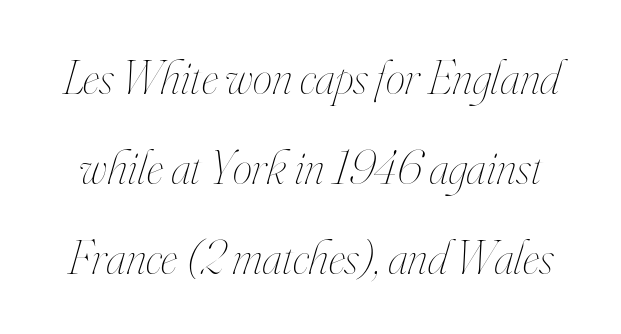
Q: Is the text bold? A: No.
Q: Is the text italic (slanted)? A: Yes, it leans right by about 16 degrees.
Q: Is the text underlined? A: No.
Q: Is the spacing between letters normal or unusually wide? A: Normal.
Q: Width (condensed, normal, or wide)? A: Condensed.
Q: Stroke contrast? A: High.
Q: x-height? A: Small.
Q: Monospaced? A: No.
